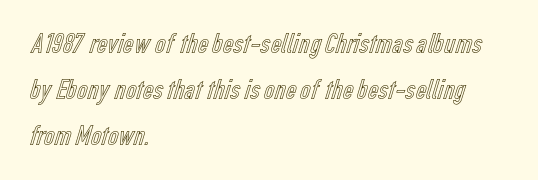
The image shows 29 px condensed type; set left-aligned, normal line spacing (1.58x), normal letter spacing, not underlined; a medium x-height.
